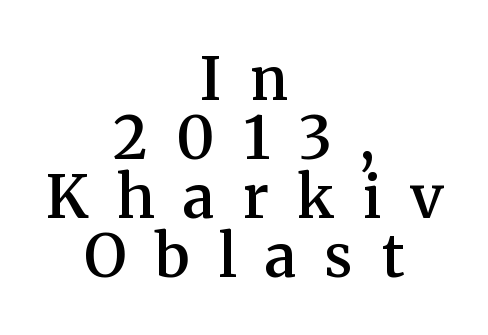
Q: Is the text bold? A: Semi-bold.
Q: Is the text italic (slanted)? A: No, it is upright.
Q: Is the typeface a serif or a sans-serif typeface? A: Serif.
Q: Is the text underlined? A: No.
Q: How is the paragraph aligned? A: Centered.
Q: Is the spacing between letters normal or unusually wide? A: Unusually wide.
Q: Is the spacing between lines tight, normal or loose? A: Tight.
Q: Width (condensed, normal, or wide)? A: Normal.
Q: Stroke contrast? A: Medium.
Q: x-height? A: Medium.
Q: Monospaced? A: No.
